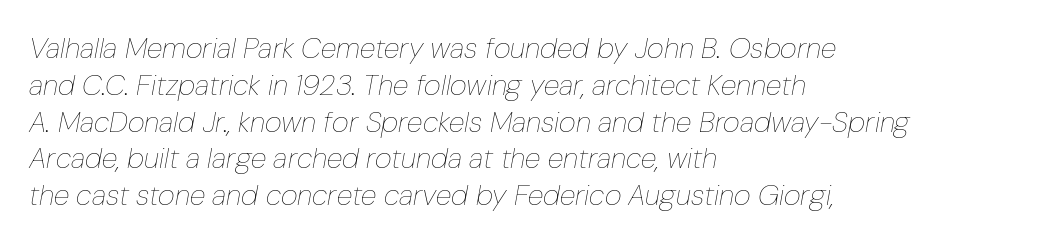
The image shows 29 px thin, condensed type, italic (leaning right); set left-aligned, normal line spacing (1.27x), normal letter spacing, not underlined; low stroke contrast and a medium x-height.
